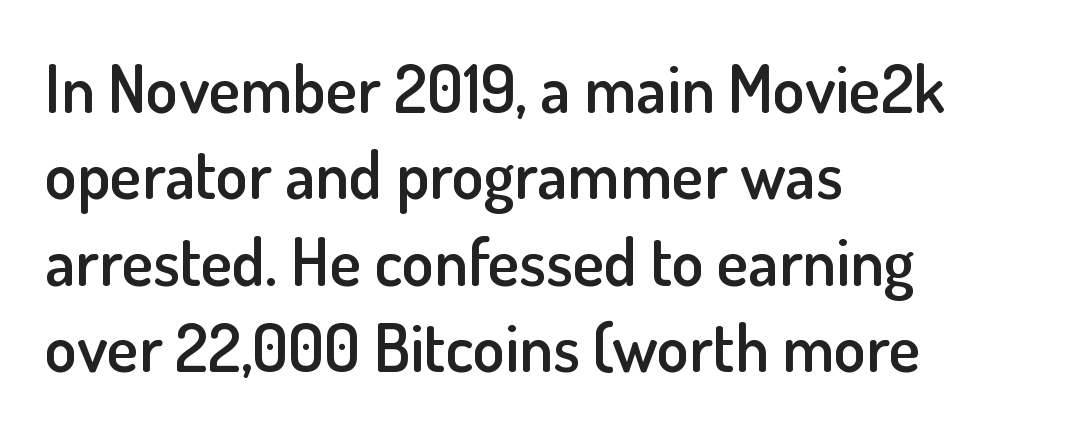
The image shows 66 px semibold sans-serif type, upright; set left-aligned, normal line spacing (1.31x), normal letter spacing, not underlined; low stroke contrast and a small x-height.
